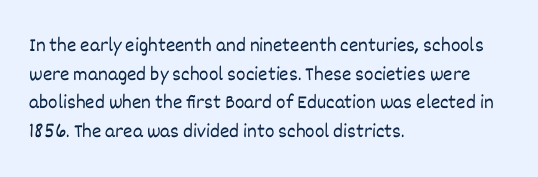
The image shows 20 px text type, upright; set left-aligned, normal line spacing (1.43x), normal letter spacing, not underlined.
